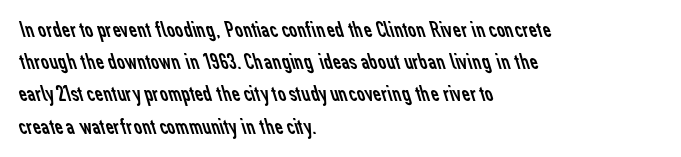
{"bold": "no", "underline": "no", "align": "left", "line_spacing": "normal", "line_spacing_ratio": 1.4, "letter_spacing": "normal", "letter_spacing_em": 0.0, "glyph_px": 23}
